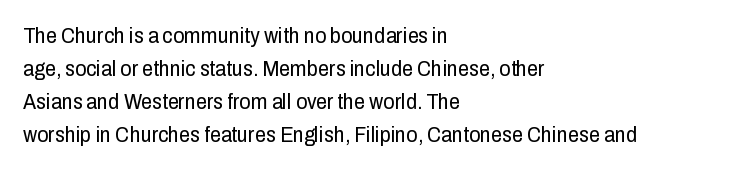
The image shows 22 px text type, upright; set left-aligned, normal line spacing (1.5x), normal letter spacing, not underlined.
